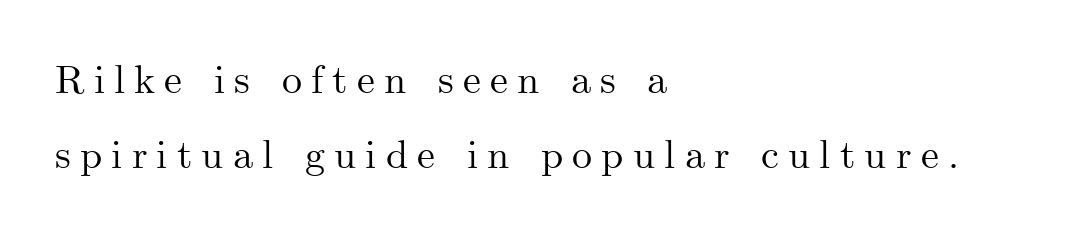
The typesetter chose a ragged-right arrangement here. Vertical strokes here are truly vertical. Note: serifs present on the glyphs. Do the characters align in a grid? No, the font is proportional. The rendering inserts visible extra space after every character. Words float on clear page, feet unadorned.
